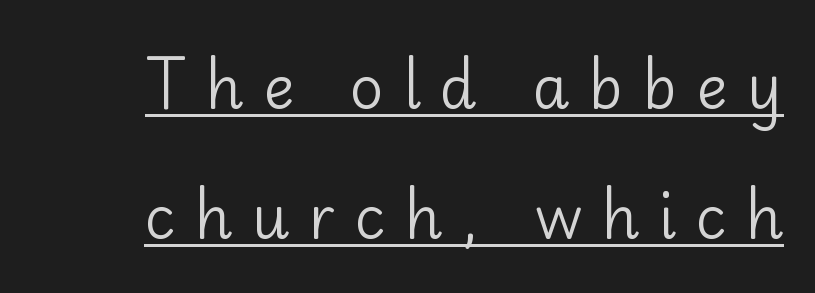
The face used here appears with an underline applied. The face used here is proportionally spaced, like ordinary book or web type. This is not heavy type; no bold has been used. The line texture is sparse and dotted thanks to wide tracking. Nothing sits at the stroke ends, so this counts as sans-serif. Whoever set this chose breathing room over compactness in the vertical rhythm.
